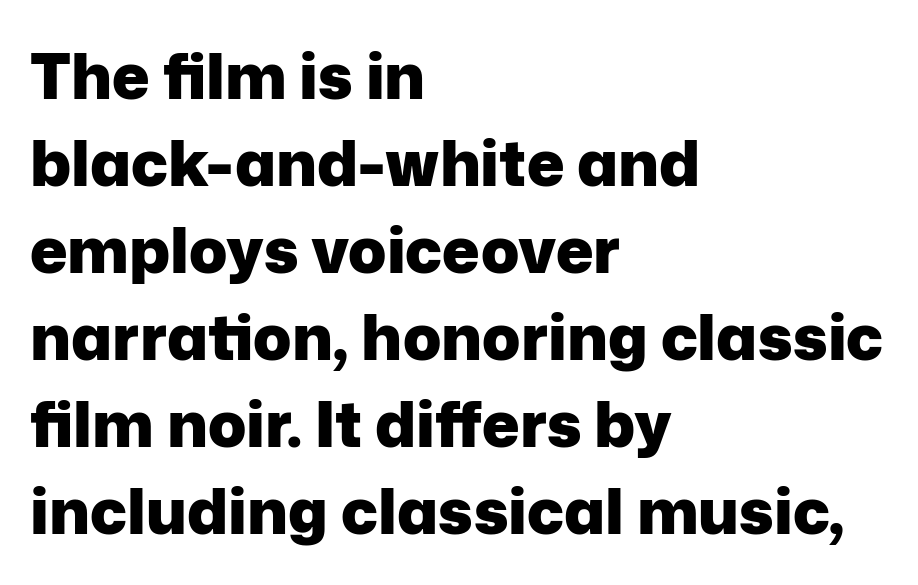
{"serif": "no", "italic": "no", "bold": "yes", "weight": "heavy", "width": "normal", "stroke_contrast": "low", "x_height": "medium", "monospaced": "no", "underline": "no", "align": "left", "line_spacing": "normal", "line_spacing_ratio": 1.38, "letter_spacing": "normal", "letter_spacing_em": 0.0, "glyph_px": 63}
